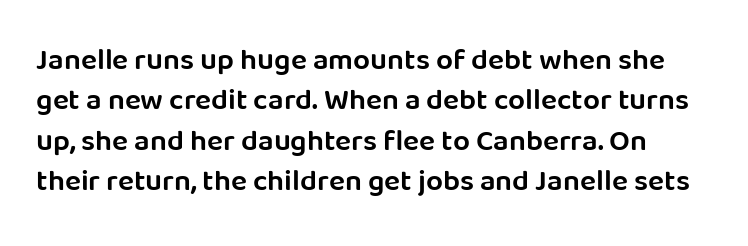
{"serif": "no", "italic": "no", "bold": "semi", "weight": "semibold", "width": "normal", "stroke_contrast": "low", "x_height": "large", "monospaced": "no", "underline": "no", "line_spacing": "normal", "line_spacing_ratio": 1.35, "letter_spacing": "normal", "letter_spacing_em": 0.0, "glyph_px": 30}
